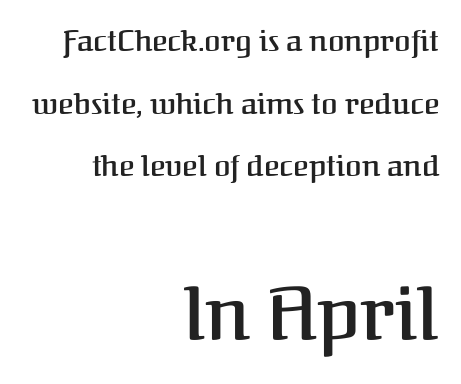
{"serif": "yes", "italic": "no", "bold": "semi", "weight": "semibold", "width": "normal", "stroke_contrast": "medium", "x_height": "medium", "monospaced": "no", "underline": "no", "align": "right", "line_spacing": "loose", "line_spacing_ratio": 2.09, "letter_spacing": "normal", "letter_spacing_em": 0.0, "larger_block": "second", "size_ratio": 2.47, "glyph_px": 74}
